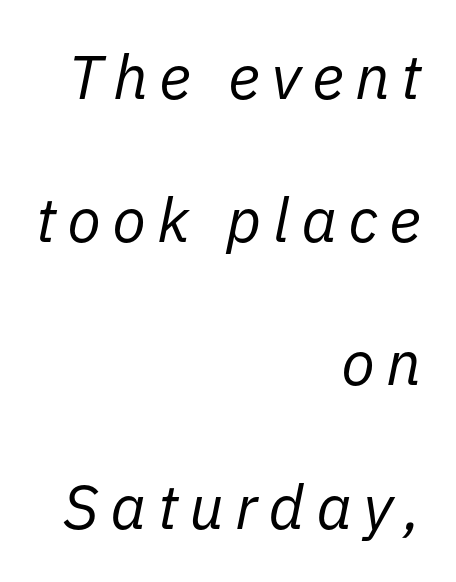
A light-to-regular cut is what we see here. The strip under each line holds only bare page. These lines are rendered in a variable-pitch font. One glance says open: line gaps are wider than usual. Observe the lean: these are italic letterforms. Line endings align vertically; line beginnings do not.
